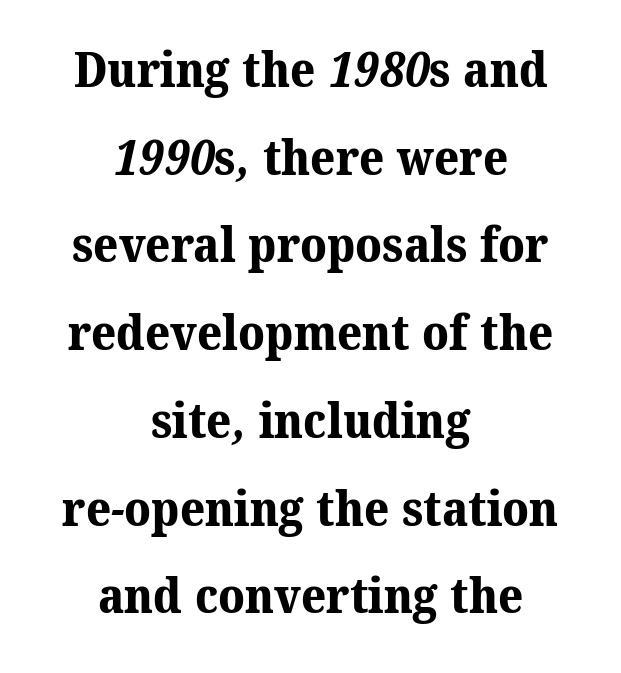
The image shows 49 px bold serif type; set centered, line spacing 1.79x, normal letter spacing, not underlined; medium stroke contrast and a medium x-height.
